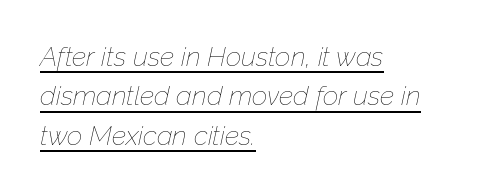
The letters are slanted; this is an italic face. A typesetter would call this leading conventional body-copy spacing. The passage is arranged the way most books set body copy — flush left. Bold? No — there's no thickening of the strokes. Does a line run under the words? Yes, clearly. Is the letter spacing exaggerated? No — it looks like the ordinary default.
